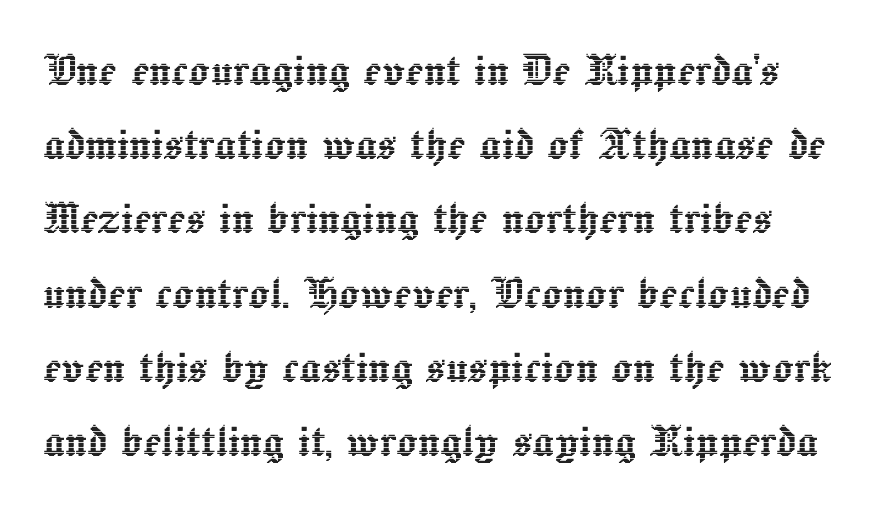
{"italic": "no", "width": "normal", "x_height": "medium", "monospaced": "no", "underline": "no", "line_spacing": "normal", "line_spacing_ratio": 1.4, "letter_spacing": "normal", "letter_spacing_em": 0.0, "glyph_px": 53}
